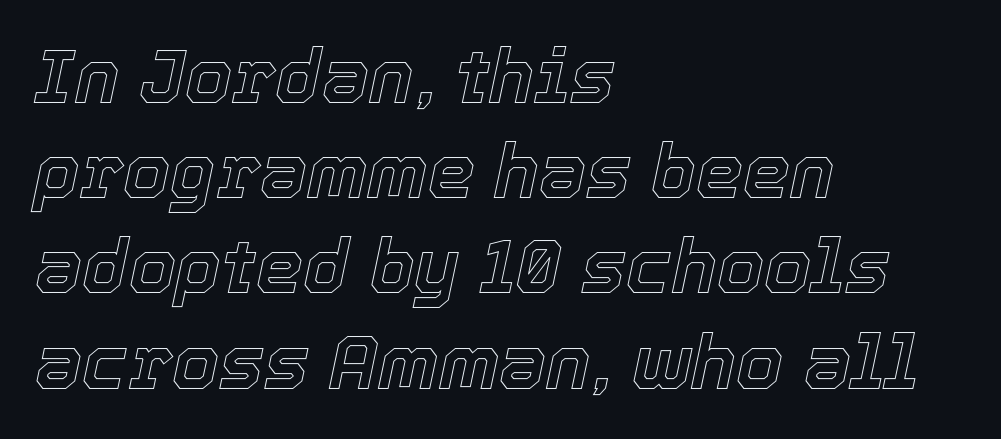
The image shows 75 px text type, italic (leaning right); set left-aligned, normal line spacing (1.27x), normal letter spacing, not underlined; a medium x-height.
